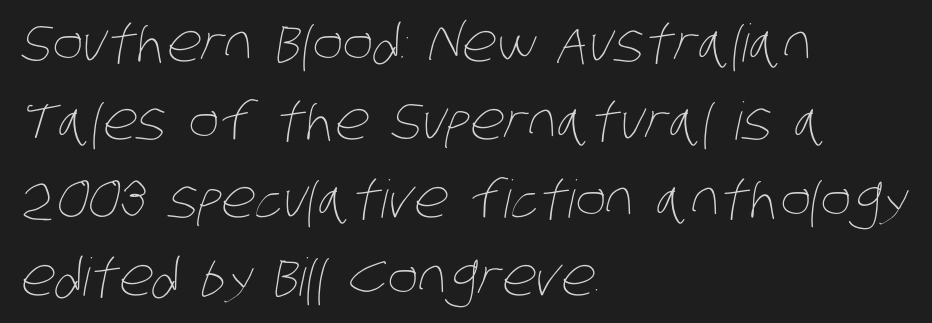
{"bold": "no", "weight": "thin", "width": "condensed", "stroke_contrast": "low", "x_height": "large", "monospaced": "no", "underline": "no", "align": "left", "line_spacing": "normal", "line_spacing_ratio": 1.5, "letter_spacing": "normal", "letter_spacing_em": 0.0, "glyph_px": 52}
